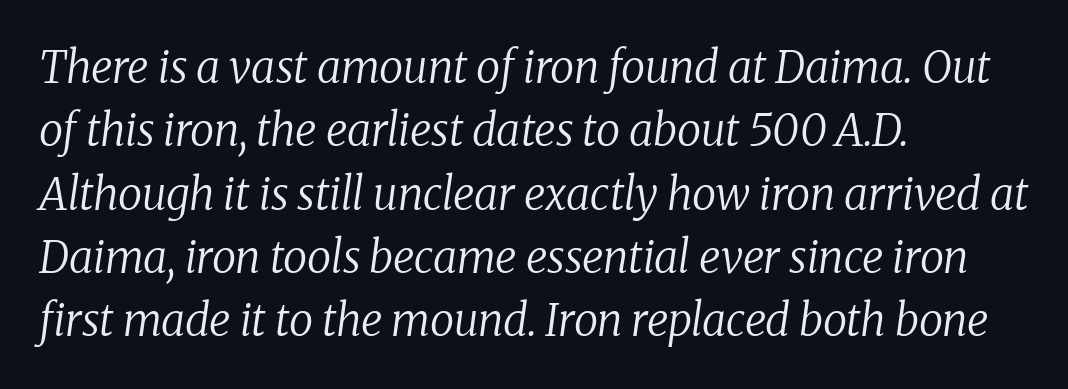
The image shows 44 px regular-weight serif type, italic (leaning right); set left-aligned, normal line spacing (1.44x), normal letter spacing, not underlined; low stroke contrast and a medium x-height.
